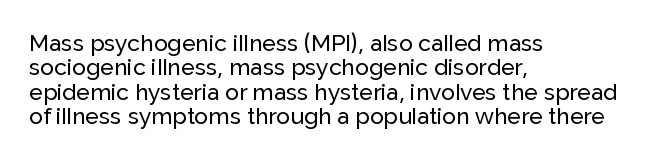
These lines are set flush left with a ragged right edge. The passage shown stacks its lines with hardly any gap. Default kerning and tracking; the words read as compact shapes. Unmarked baselines from the first word to the last.
